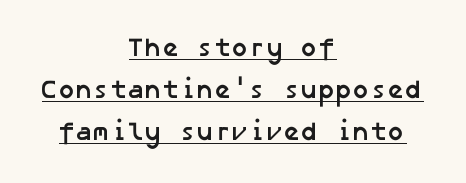
{"bold": "yes", "underline": "yes", "align": "center", "line_spacing": "normal", "line_spacing_ratio": 1.61, "letter_spacing": "normal", "letter_spacing_em": 0.0, "glyph_px": 26}
